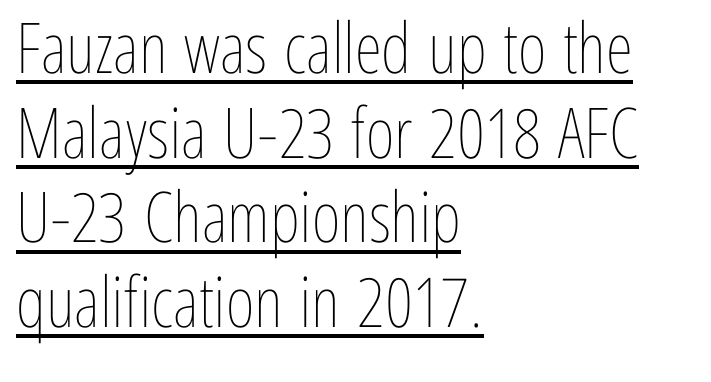
Q: Is the text bold? A: No.
Q: Is the text italic (slanted)? A: No, it is upright.
Q: Is the text underlined? A: Yes.
Q: How is the paragraph aligned? A: Left-aligned.
Q: Is the spacing between letters normal or unusually wide? A: Normal.
Q: Width (condensed, normal, or wide)? A: Condensed.
Q: Stroke contrast? A: Low.
Q: x-height? A: Medium.
Q: Monospaced? A: No.
